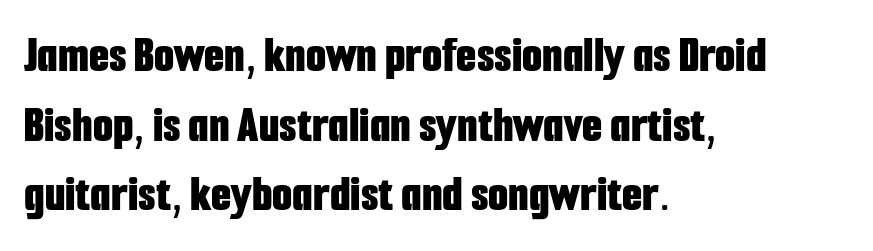
Q: Is the text bold? A: Yes.
Q: Is the text italic (slanted)? A: No, it is upright.
Q: Is the typeface a serif or a sans-serif typeface? A: Sans-serif.
Q: Is the text underlined? A: No.
Q: How is the paragraph aligned? A: Left-aligned.
Q: Is the spacing between letters normal or unusually wide? A: Normal.
Q: Is the spacing between lines tight, normal or loose? A: Normal.
Q: Width (condensed, normal, or wide)? A: Condensed.
Q: Stroke contrast? A: Low.
Q: x-height? A: Medium.
Q: Monospaced? A: No.
